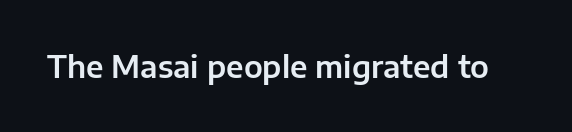
Rendered with straight, roman letterforms. Clear beneath every line of the passage. Short note: letters normally spaced. The letters advance in unequal steps, a hallmark of proportional type.
